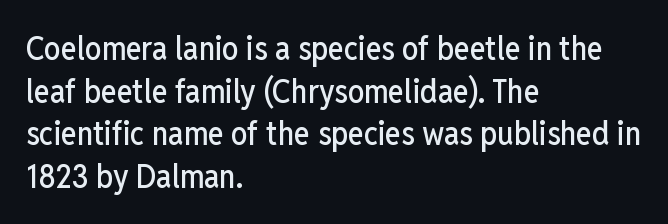
Quick note: not italic, upright. The compositor pushed each line to the left boundary. The vertical gap from one line to the next is medium. A typesetter would call this zero additional tracking. Nothing sits at the stroke ends, so this counts as sans-serif.
